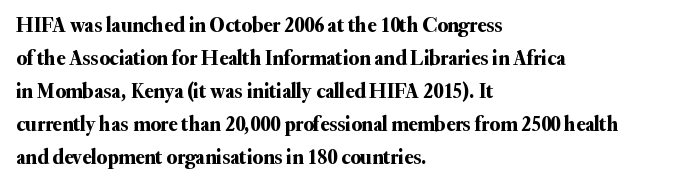
Do the letters lean? They stand straight. You could call the tracking neutral — neither tight nor loose. The passage shown is not underscored anywhere. The ragged edge is on the right, which tells us the setting is flush left. Students, observe: this is what conventionally led text looks like.
